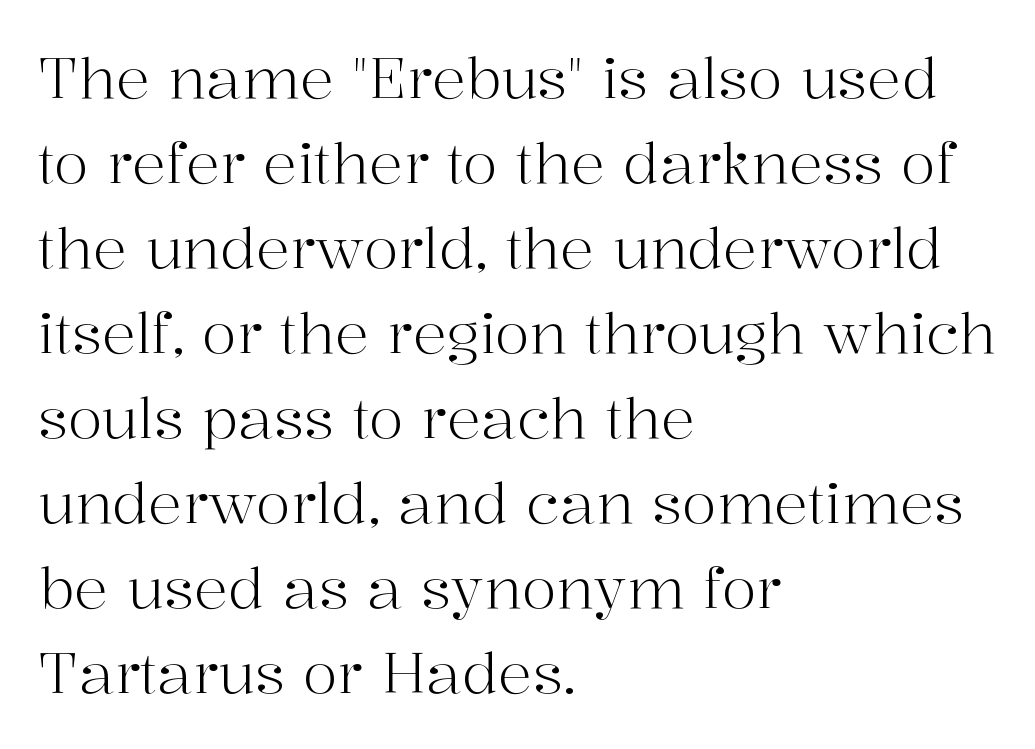
Q: Is the text bold? A: No.
Q: Is the text italic (slanted)? A: No, it is upright.
Q: Is the typeface a serif or a sans-serif typeface? A: Serif.
Q: Is the text underlined? A: No.
Q: How is the paragraph aligned? A: Left-aligned.
Q: Is the spacing between letters normal or unusually wide? A: Normal.
Q: Is the spacing between lines tight, normal or loose? A: Normal.
Q: Width (condensed, normal, or wide)? A: Normal.
Q: Stroke contrast? A: High.
Q: x-height? A: Medium.
Q: Monospaced? A: No.
